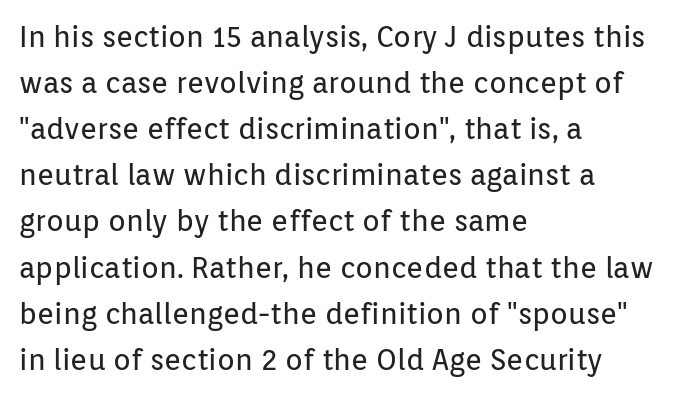
{"serif": "no", "italic": "no", "bold": "no", "weight": "regular", "width": "normal", "stroke_contrast": "low", "x_height": "medium", "monospaced": "no", "underline": "no", "align": "left", "line_spacing": "normal", "line_spacing_ratio": 1.59, "letter_spacing": "normal", "letter_spacing_em": 0.0, "glyph_px": 29}
